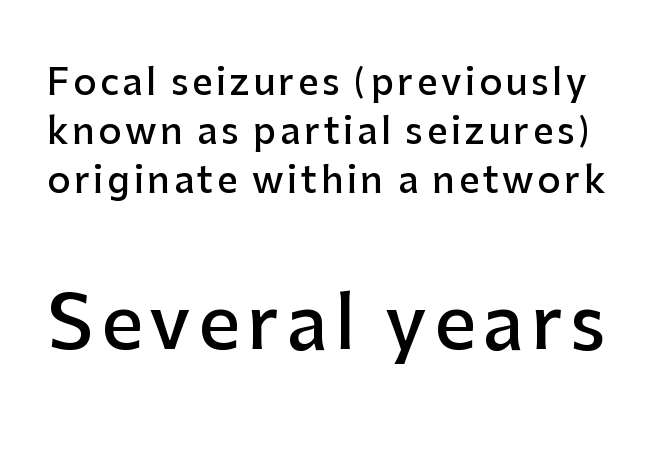
Check where the strokes stop: nothing finishes them off — pure sans. If you drew a line through each stem, it would be perfectly vertical. A semibold gives these letters moderate extra thickness, short of bold. Does the bottom block carry the larger type? Yes, it does. The space between consecutive lines is moderate. Character widths vary here, with narrow letters taking less room than wide ones.
